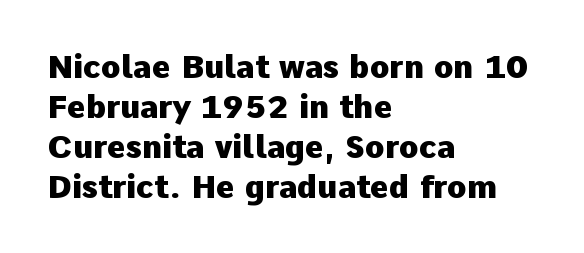
Ascenders rise straight up at ninety degrees. Think of a printed novel: that variable character pitch is what you see here. Nothing unusual about the tracking: characters are spaced as the font intends. The passage is arranged the way most books set body copy — flush left. The rendering shows plain stroke endings on the letterforms — a sans-serif design. What weight is shown? A full bold with thick strokes.
